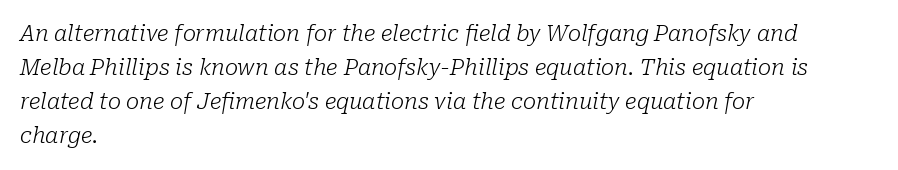
Q: Is the text bold? A: No.
Q: Is the text italic (slanted)? A: Yes, it leans right by about 10 degrees.
Q: Is the text underlined? A: No.
Q: How is the paragraph aligned? A: Left-aligned.
Q: Is the spacing between letters normal or unusually wide? A: Normal.
Q: Is the spacing between lines tight, normal or loose? A: Normal.
